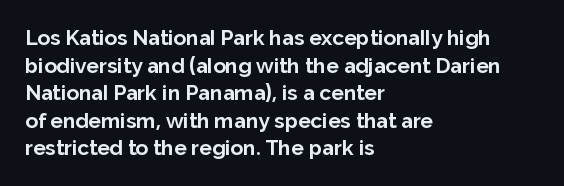
Normally led — the rows are evenly, conventionally spaced. Caption: standard tracking, unaltered. Check the space under the baseline: it is left empty. This sample is left-justified, so line endings fall wherever the words run out. These lines were composed using upright roman letters.
